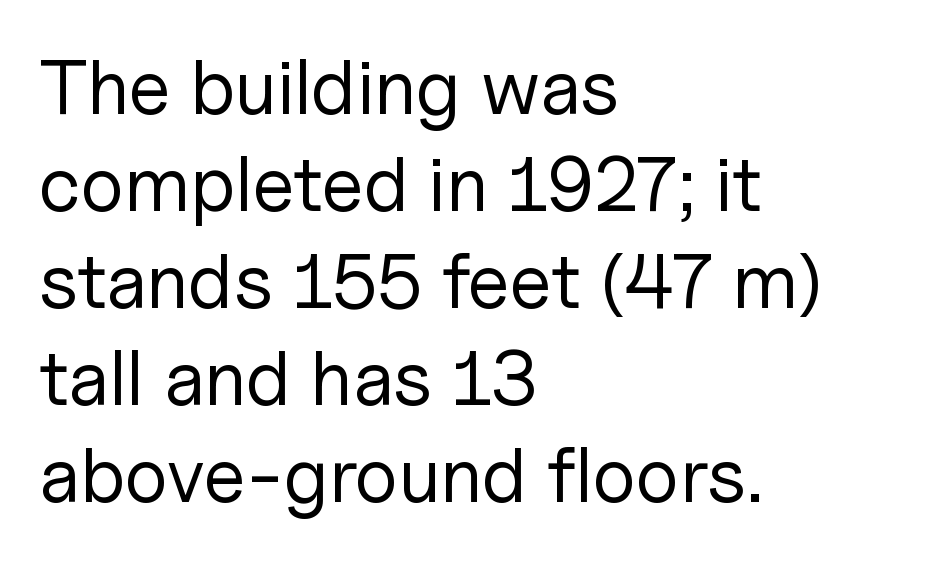
The designer went with a sans here, leaving each stem footless. Successive baselines arrive at the customary interval. Proportional: the letters do not fall into vertical columns. The text block is weighted toward the left margin, trailing off unevenly rightward.
